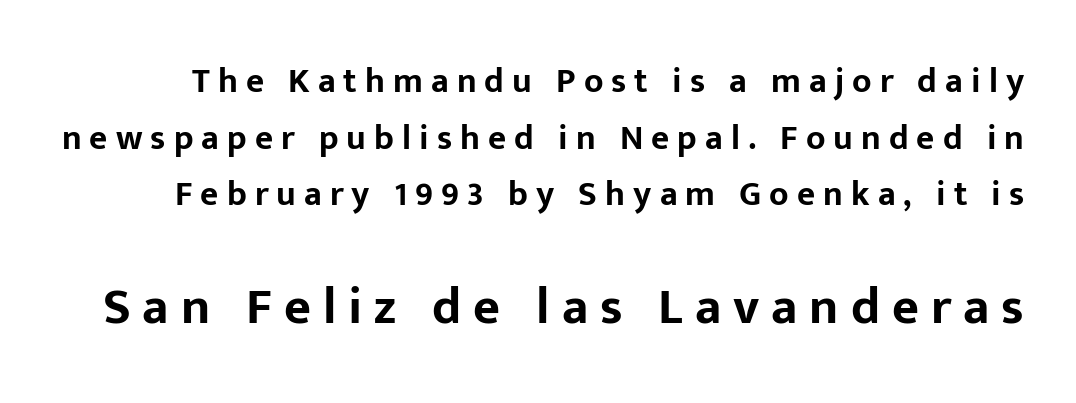
The image shows 52 px bold sans-serif type, upright; set normal line spacing (1.62x), unusually wide letter spacing (+0.23 em), not underlined; the second (bottom) block is 1.49x larger; low stroke contrast and a medium x-height.
